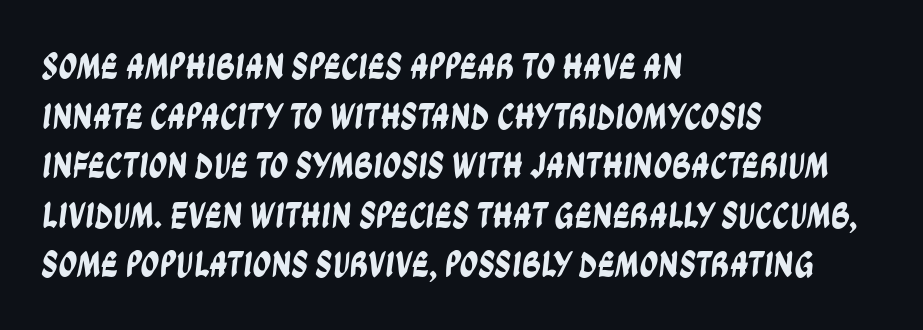
Q: Is the typeface a serif or a sans-serif typeface? A: Sans-serif.
Q: Is the text underlined? A: No.
Q: How is the paragraph aligned? A: Left-aligned.
Q: Is the spacing between letters normal or unusually wide? A: Normal.
Q: Is the spacing between lines tight, normal or loose? A: Normal.
Q: Width (condensed, normal, or wide)? A: Condensed.
Q: Stroke contrast? A: Low.
Q: x-height? A: Large.
Q: Monospaced? A: No.
